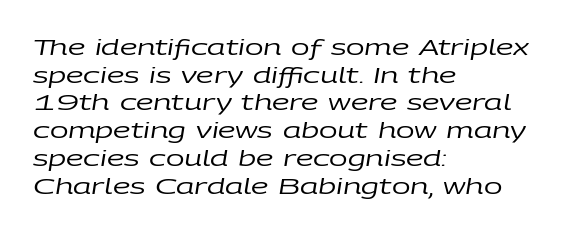
{"italic": "yes", "lean": "right", "slant_degrees": 9, "bold": "no", "underline": "no", "align": "left", "line_spacing": "normal", "line_spacing_ratio": 1.26, "letter_spacing": "normal", "letter_spacing_em": 0.0, "glyph_px": 22}
